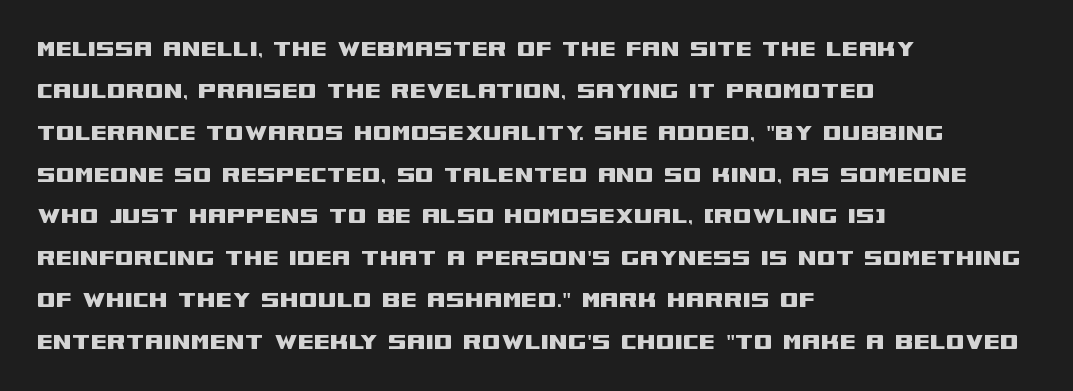
{"italic": "no", "underline": "no", "align": "left", "line_spacing": "normal", "line_spacing_ratio": 1.55, "letter_spacing": "normal", "letter_spacing_em": 0.0, "glyph_px": 27}
